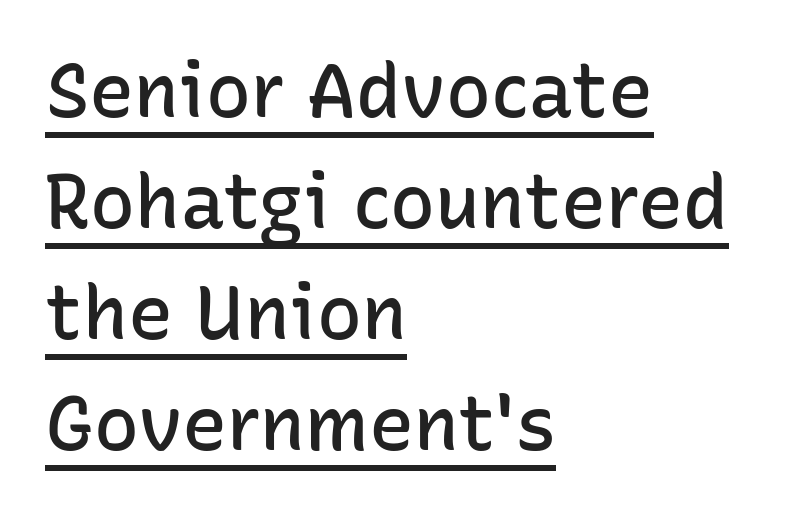
{"serif": "no", "italic": "no", "bold": "semi", "weight": "semibold", "width": "normal", "stroke_contrast": "low", "x_height": "medium", "monospaced": "no", "underline": "yes", "align": "left", "line_spacing": "normal", "line_spacing_ratio": 1.48, "letter_spacing": "normal", "letter_spacing_em": 0.0, "glyph_px": 75}
